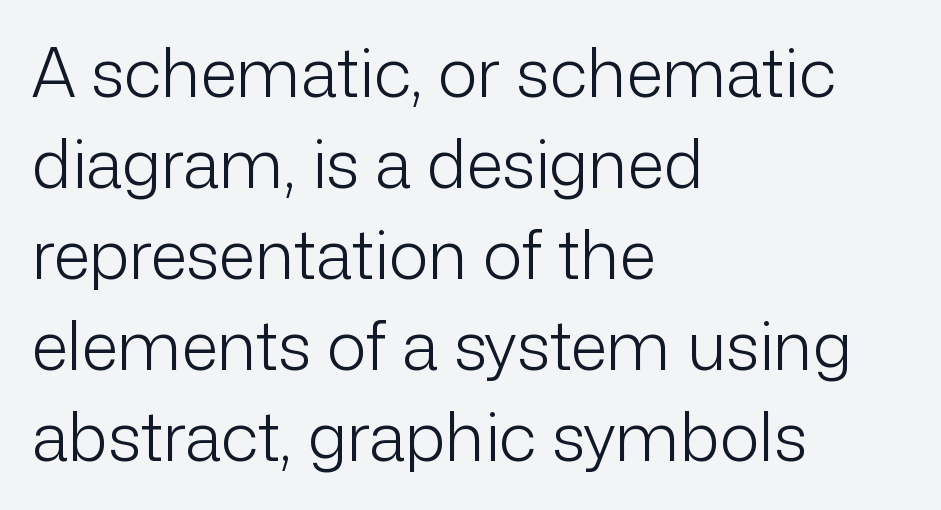
Q: Is the text bold? A: No.
Q: Is the text italic (slanted)? A: No, it is upright.
Q: Is the typeface a serif or a sans-serif typeface? A: Sans-serif.
Q: Is the text underlined? A: No.
Q: How is the paragraph aligned? A: Left-aligned.
Q: Is the spacing between letters normal or unusually wide? A: Normal.
Q: Is the spacing between lines tight, normal or loose? A: Normal.
Q: Width (condensed, normal, or wide)? A: Normal.
Q: Stroke contrast? A: Low.
Q: x-height? A: Medium.
Q: Monospaced? A: No.
